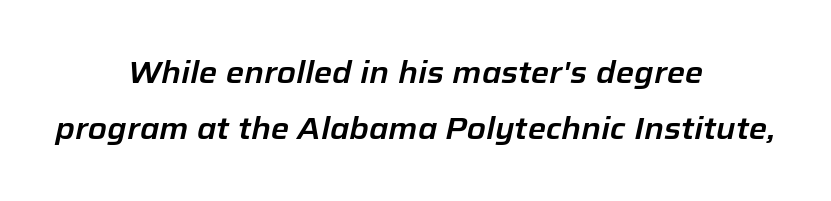
The image shows 31 px text type, italic (leaning right); set centered, line spacing 1.81x, normal letter spacing, not underlined; low stroke contrast and a medium x-height.
